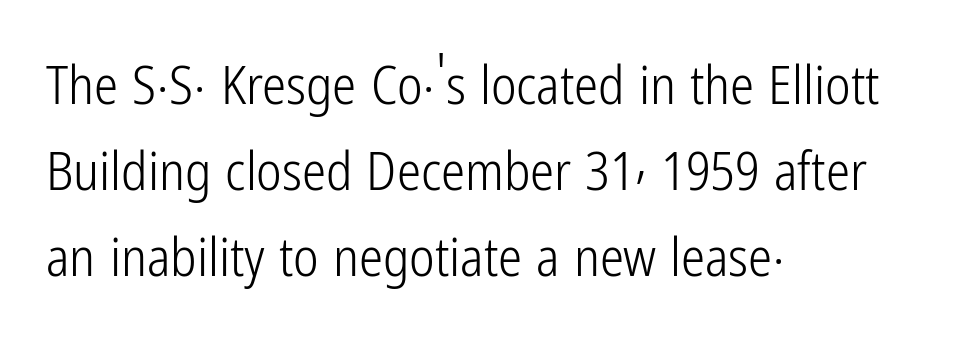
The image shows 54 px light, condensed sans-serif type, upright; set left-aligned, normal line spacing (1.59x), normal letter spacing, not underlined; low stroke contrast and a medium x-height.
